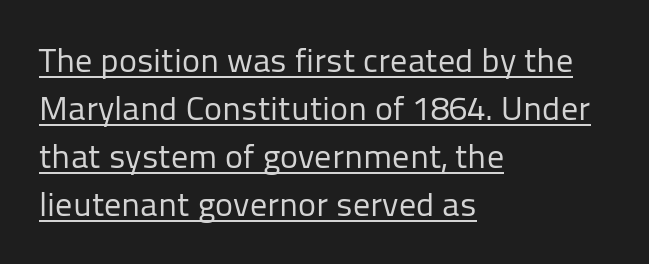
All the whitespace from short lines collects on the right. The space between consecutive lines is moderate. If you drew a line through each stem, it would be perfectly vertical. These lines are composed in type without serifs.
